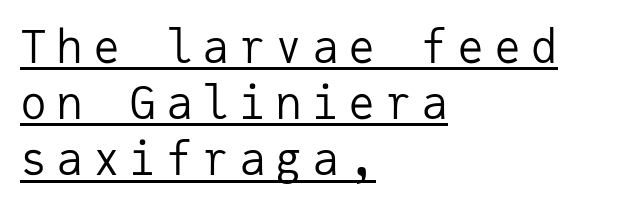
Visually the block forms a straight wall on the left and a jagged coastline on the right. One glance says typical: line gaps are just what's usual. Each letter's strokes conclude bluntly, with no projecting serifs. Weight: in the light-to-regular range. Fixed-width glyphs throughout — classic coding-font behaviour.
